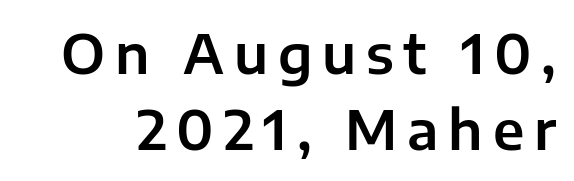
The space directly below the letters is spotless. The face used here is proportionally spaced, like ordinary book or web type. Notice how descenders clear the ascenders below comfortably — that's standard leading. Quick note: not italic, upright. The font family rendered here belongs to the sans-serif group.
